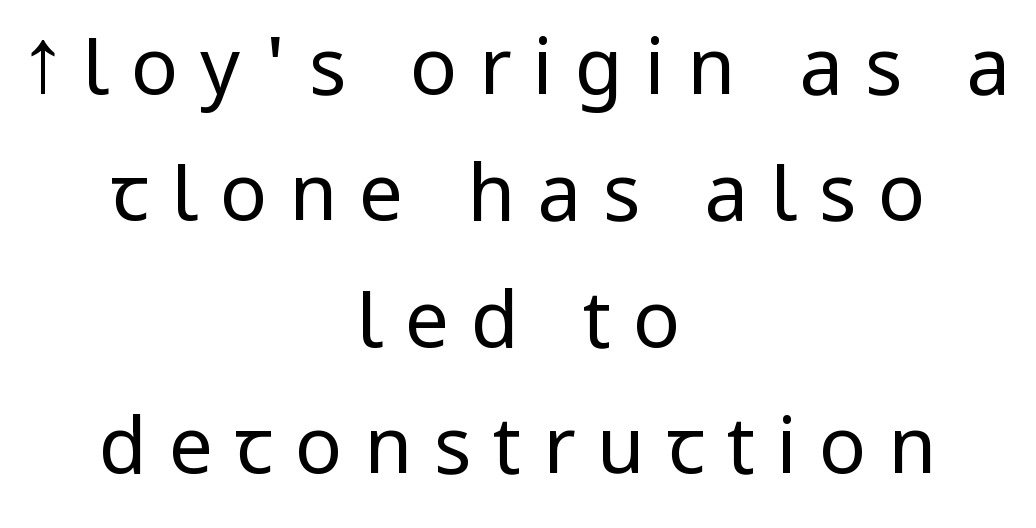
The image shows 78 px regular-weight, condensed sans-serif type, upright; set centered, normal line spacing (1.62x), unusually wide letter spacing (+0.28 em), not underlined; low stroke contrast and a large x-height.
